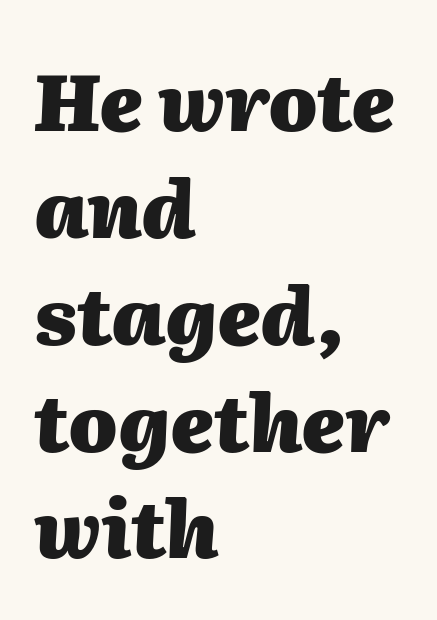
A typesetter would call this leading conventional body-copy spacing. This sample is left-justified, so line endings fall wherever the words run out. Think of a printed novel: that variable character pitch is what you see here. Letters rest on an invisible, unmarked baseline. The characters look thick and weighty, a clear bold.
